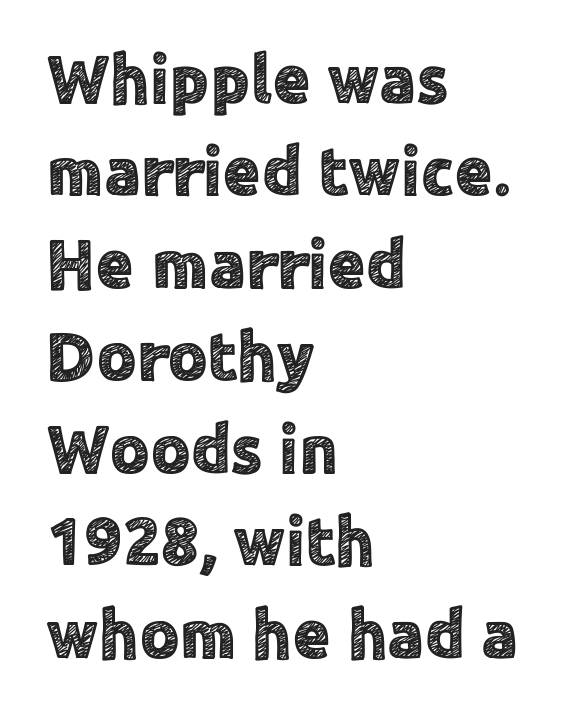
Q: Is the text italic (slanted)? A: No, it is upright.
Q: Is the typeface a serif or a sans-serif typeface? A: Sans-serif.
Q: Is the text underlined? A: No.
Q: How is the paragraph aligned? A: Left-aligned.
Q: Is the spacing between letters normal or unusually wide? A: Normal.
Q: Is the spacing between lines tight, normal or loose? A: Normal.
Q: Width (condensed, normal, or wide)? A: Normal.
Q: x-height? A: Medium.
Q: Monospaced? A: No.
